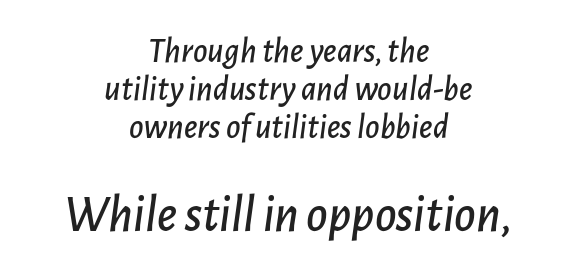
{"italic": "yes", "lean": "right", "slant_degrees": 7, "width": "normal", "stroke_contrast": "low", "x_height": "medium", "monospaced": "no", "underline": "no", "align": "center", "line_spacing": "tight", "line_spacing_ratio": 1.08, "letter_spacing": "normal", "letter_spacing_em": 0.0, "larger_block": "second", "size_ratio": 1.49, "glyph_px": 52}
